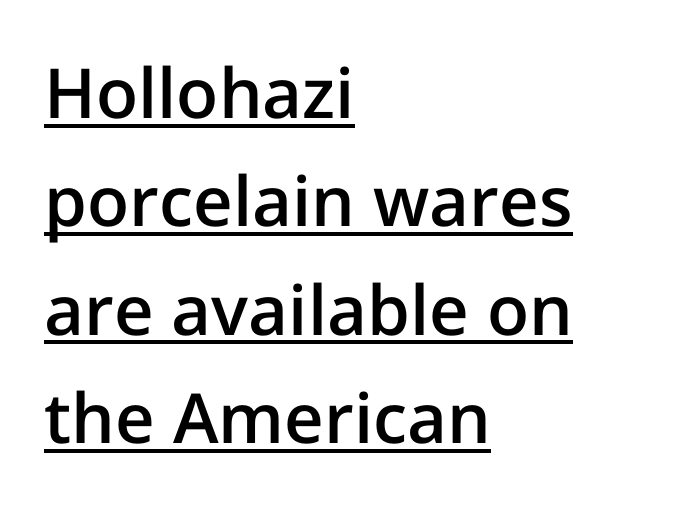
{"serif": "no", "italic": "no", "bold": "semi", "weight": "semibold", "width": "normal", "stroke_contrast": "low", "x_height": "medium", "monospaced": "no", "underline": "yes", "align": "left", "line_spacing": "normal", "line_spacing_ratio": 1.57, "letter_spacing": "normal", "letter_spacing_em": 0.0, "glyph_px": 69}
